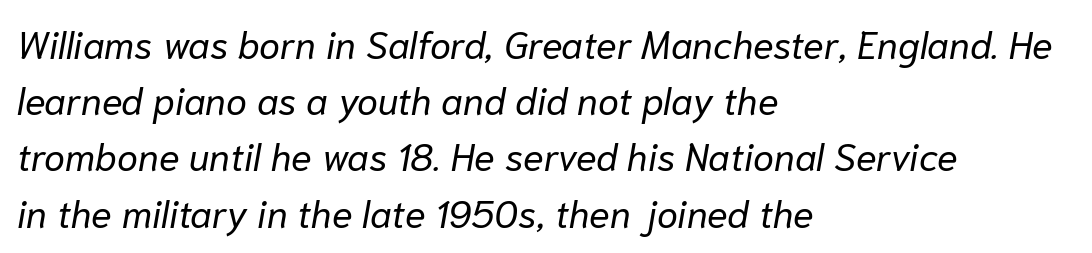
The image shows 38 px regular-weight type, italic (leaning right); set left-aligned, normal line spacing (1.48x), normal letter spacing, not underlined; low stroke contrast and a medium x-height.
